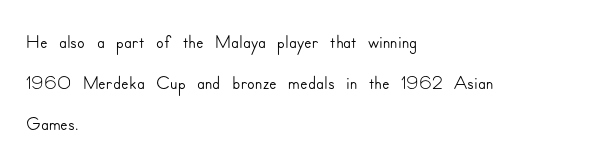
The font's upright variant was chosen for this text. Note: no serifs on the glyphs. Observe the ordinary spacing: letters are neighbours, not strangers. Underlining? Definitely not there. Character widths vary here, with narrow letters taking less room than wide ones.
